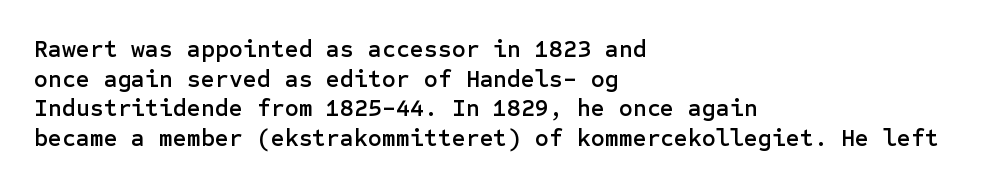
The rag falls on the right side of this text block. This sample uses an upright cut, with every glyph sitting square on the baseline. This sample uses plain, unmodified letter spacing. The strip under each line holds only bare page.
